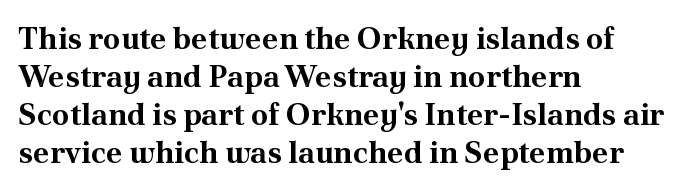
Q: Is the text bold? A: Yes.
Q: Is the text italic (slanted)? A: No, it is upright.
Q: Is the typeface a serif or a sans-serif typeface? A: Serif.
Q: Is the text underlined? A: No.
Q: How is the paragraph aligned? A: Left-aligned.
Q: Is the spacing between letters normal or unusually wide? A: Normal.
Q: Width (condensed, normal, or wide)? A: Normal.
Q: Stroke contrast? A: Medium.
Q: x-height? A: Small.
Q: Monospaced? A: No.
